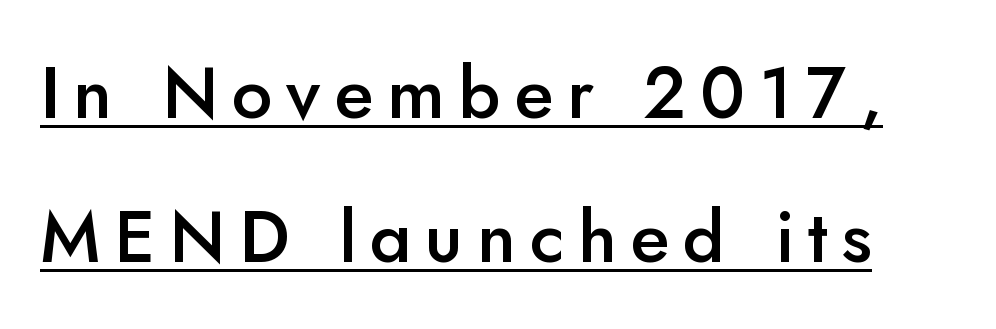
Regarding leading, the lines here are spaced well apart. The glyphs are accompanied by a horizontal stroke just below them. A semibold gives these letters moderate extra thickness, short of bold. In terms of letterform style, serifs are entirely absent. A typesetter would call this proportional, since set widths differ per character. Notice how the stems are strictly vertical — no italics here.
